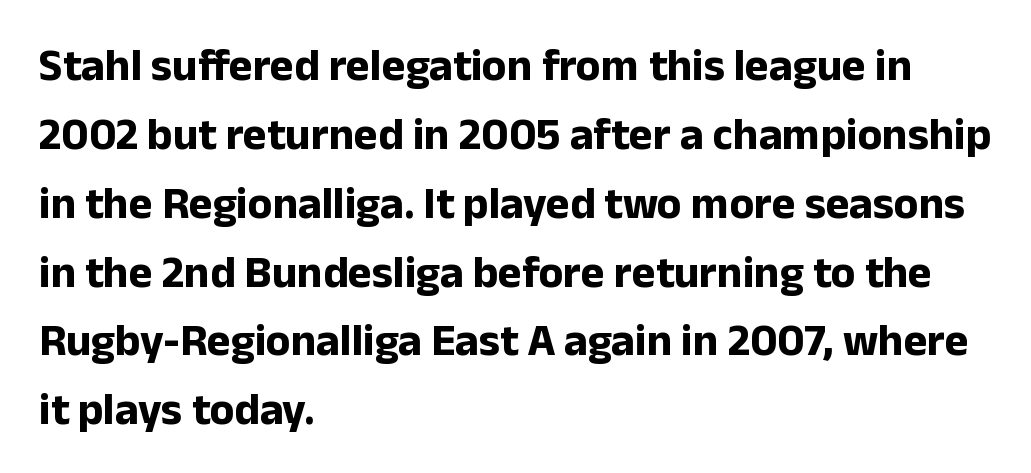
The image shows 45 px bold sans-serif type, upright; set left-aligned, normal line spacing (1.53x), normal letter spacing, not underlined; low stroke contrast and a medium x-height.
